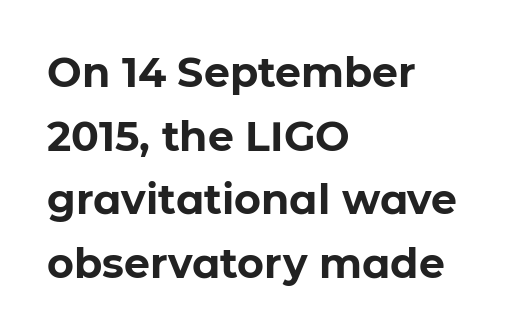
The image shows 41 px bold sans-serif type, upright; set left-aligned, normal line spacing (1.55x), normal letter spacing, not underlined; low stroke contrast and a medium x-height.
